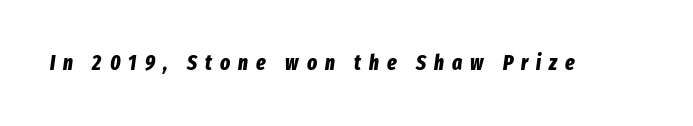
Q: Is the text bold? A: Yes.
Q: Is the text italic (slanted)? A: Yes, it leans right by about 8 degrees.
Q: Is the text underlined? A: No.
Q: Is the spacing between letters normal or unusually wide? A: Unusually wide.
